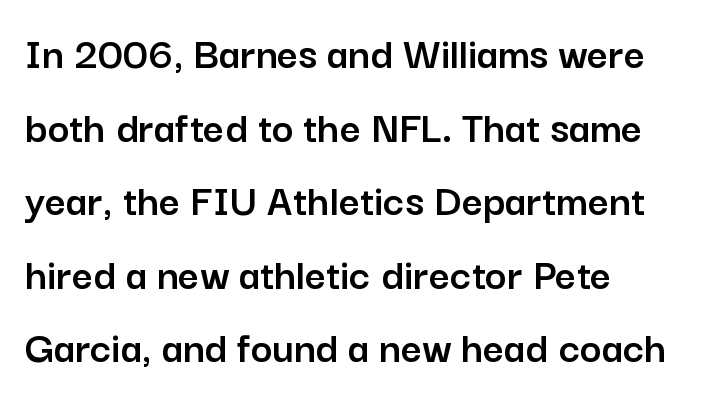
{"serif": "no", "italic": "no", "width": "normal", "stroke_contrast": "low", "x_height": "medium", "monospaced": "no", "underline": "no", "align": "left", "line_spacing": "normal", "line_spacing_ratio": 1.6, "letter_spacing": "normal", "letter_spacing_em": 0.0, "glyph_px": 46}
